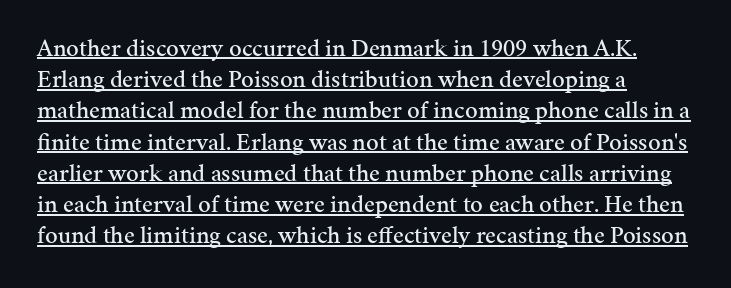
The image shows 25 px text type, upright; set left-aligned, normal line spacing (1.25x), normal letter spacing, underlined.
